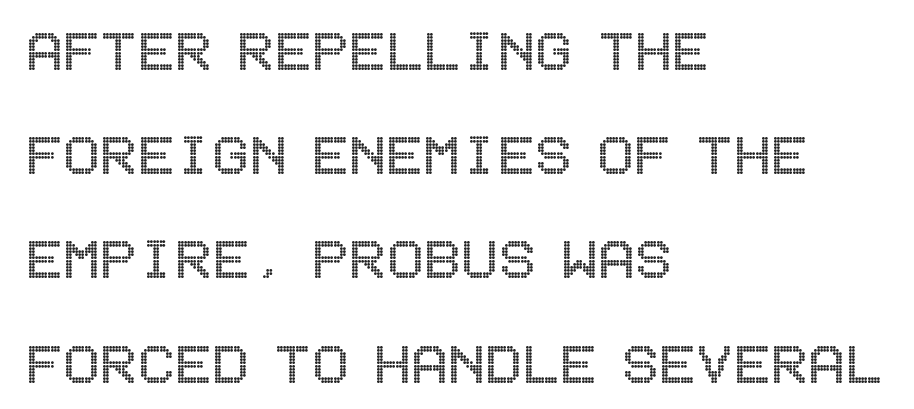
{"italic": "no", "width": "condensed", "x_height": "large", "underline": "no", "align": "left", "line_spacing": "normal", "line_spacing_ratio": 1.51, "letter_spacing": "normal", "letter_spacing_em": 0.0, "glyph_px": 69}
